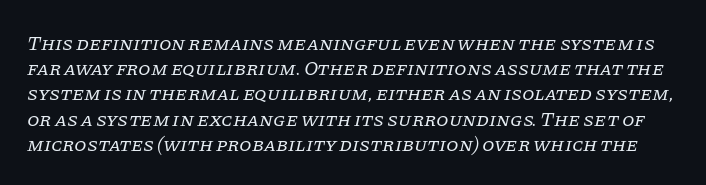
What's the leading like? Ordinary, nothing unusual. Glyph-to-glyph distance matches everyday printed text. The typography opts for an oblique posture over an upright one. The passage shown is not bold in any degree. Check the space under the baseline: it is left empty.
